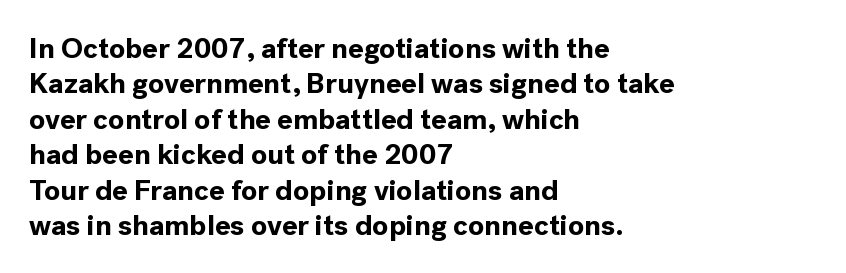
{"serif": "no", "italic": "no", "bold": "yes", "weight": "bold", "width": "normal", "x_height": "medium", "monospaced": "no", "underline": "no", "align": "left", "line_spacing_ratio": 1.22, "letter_spacing": "normal", "letter_spacing_em": 0.0, "glyph_px": 29}
